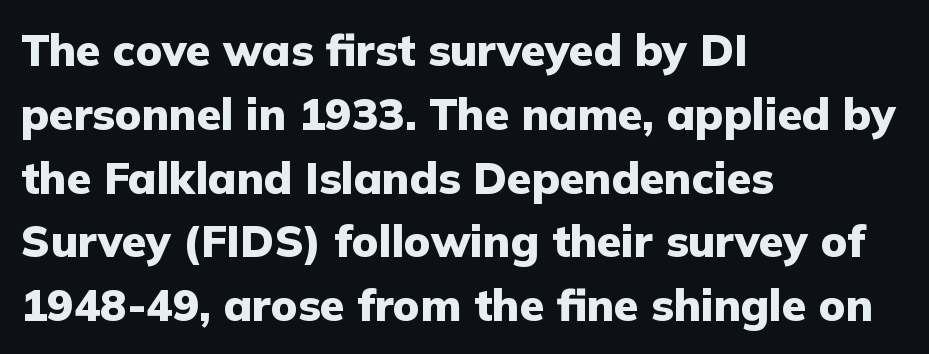
This is the regular roman posture of the typeface. Do the characters align in a grid? No, the font is proportional. Reading down the column, the eye jumps a familiar distance to each next line. Is this a sans? Yes — the strokes have no serifs. Casual observation: everything's shoved over to the left. Just letters on the line, the space beneath them empty.
